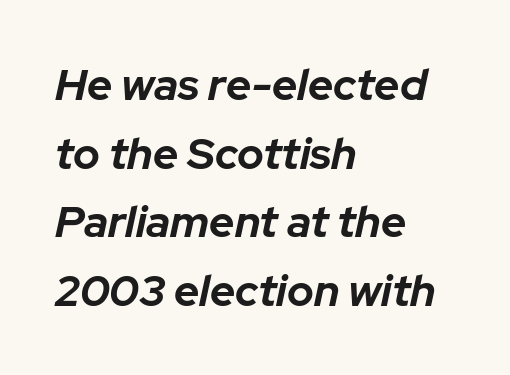
Q: Is the text bold? A: Yes.
Q: Is the text italic (slanted)? A: Yes, it leans right by about 12 degrees.
Q: Is the text underlined? A: No.
Q: How is the paragraph aligned? A: Left-aligned.
Q: Is the spacing between letters normal or unusually wide? A: Normal.
Q: Is the spacing between lines tight, normal or loose? A: Normal.
Q: Width (condensed, normal, or wide)? A: Normal.
Q: Stroke contrast? A: Low.
Q: x-height? A: Medium.
Q: Monospaced? A: No.
